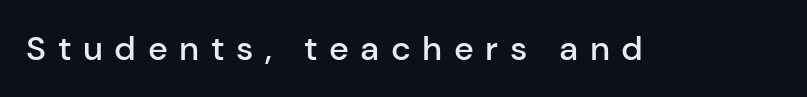
The specimen omits any rule beneath the text block's lines. I'd call this a sans setting — the letters go barefoot. The typography opts for an upright posture over an oblique one. Notice the strokes are somewhat thickened but not fully heavy: this is a semibold. Do the characters align in a grid? No, the font is proportional. The letters are spread apart with noticeably loose tracking.
